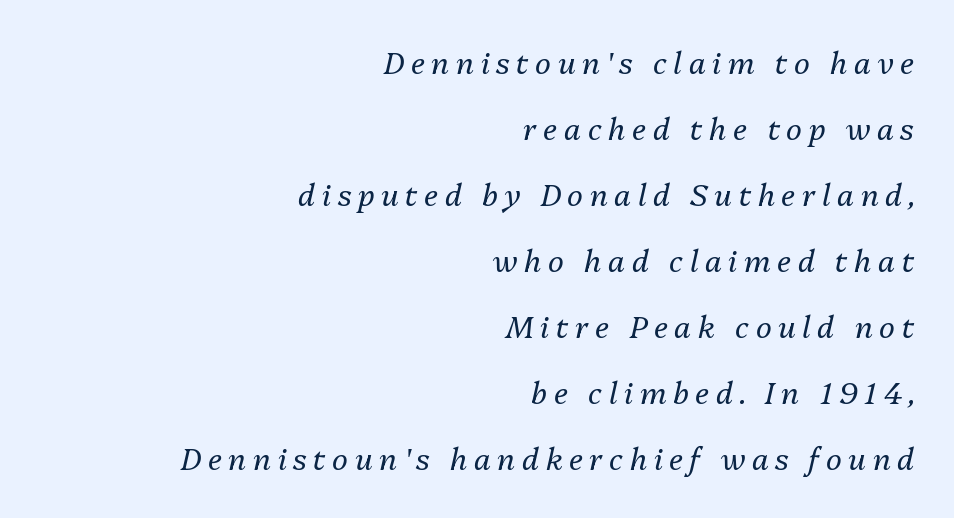
Q: Is the text bold? A: No.
Q: Is the text italic (slanted)? A: Yes, it leans right by about 13 degrees.
Q: Is the text underlined? A: No.
Q: How is the paragraph aligned? A: Right-aligned.
Q: Is the spacing between letters normal or unusually wide? A: Unusually wide.
Q: Is the spacing between lines tight, normal or loose? A: Loose.
Q: Width (condensed, normal, or wide)? A: Normal.
Q: Stroke contrast? A: Medium.
Q: x-height? A: Medium.
Q: Monospaced? A: No.
